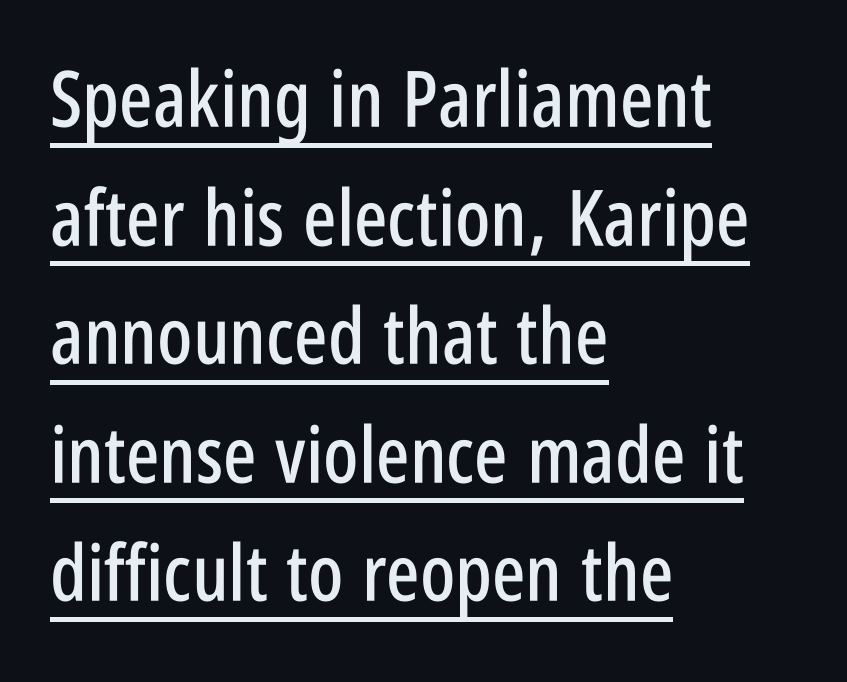
The image shows 78 px condensed sans-serif type, upright; set left-aligned, normal line spacing (1.52x), normal letter spacing, underlined; low stroke contrast and a large x-height.
